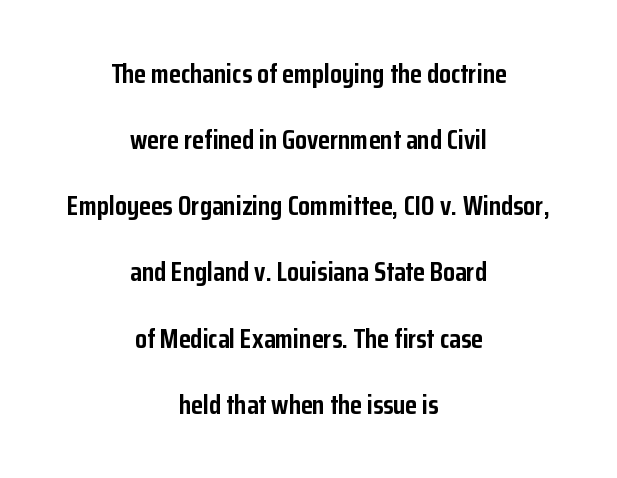
Q: Is the text bold? A: Yes.
Q: Is the text italic (slanted)? A: No, it is upright.
Q: Is the text underlined? A: No.
Q: How is the paragraph aligned? A: Centered.
Q: Is the spacing between letters normal or unusually wide? A: Normal.
Q: Is the spacing between lines tight, normal or loose? A: Loose.
